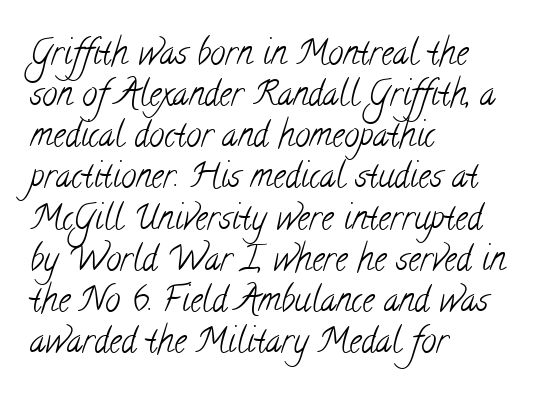
The strip under each line holds only bare page. Do the characters align in a grid? No, the font is proportional. Note: serifs present on the glyphs. In CSS terms this would be text-align: left.
